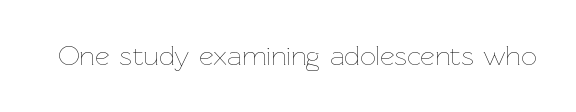
Q: Is the text bold? A: No.
Q: Is the text italic (slanted)? A: No, it is upright.
Q: Is the text underlined? A: No.
Q: Is the spacing between letters normal or unusually wide? A: Normal.
Q: Width (condensed, normal, or wide)? A: Normal.
Q: Stroke contrast? A: Low.
Q: x-height? A: Medium.
Q: Monospaced? A: No.
